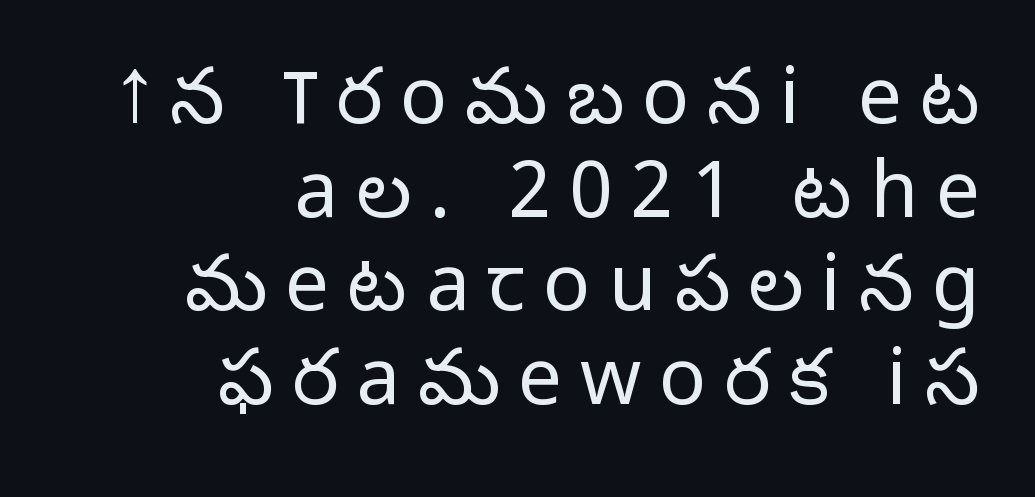
The rendering inserts visible extra space after every character. No extra ink here — the face is not bold. Spacing verdict: proportional, widths tailored to each character. Line endings align vertically; line beginnings do not. In terms of posture, this sample is upright. The glyphs are unaccompanied by any horizontal stroke below them.
